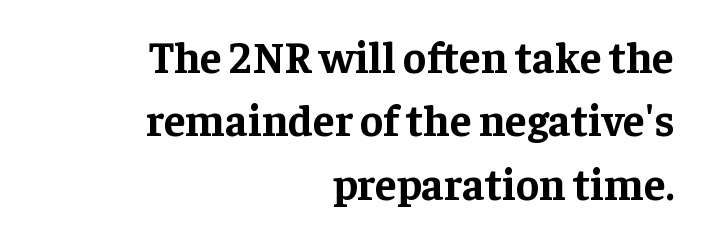
Q: Is the text bold? A: Yes.
Q: Is the text italic (slanted)? A: No, it is upright.
Q: Is the typeface a serif or a sans-serif typeface? A: Serif.
Q: Is the text underlined? A: No.
Q: How is the paragraph aligned? A: Right-aligned.
Q: Is the spacing between letters normal or unusually wide? A: Normal.
Q: Is the spacing between lines tight, normal or loose? A: Normal.
Q: Width (condensed, normal, or wide)? A: Normal.
Q: Stroke contrast? A: Low.
Q: x-height? A: Medium.
Q: Monospaced? A: No.
